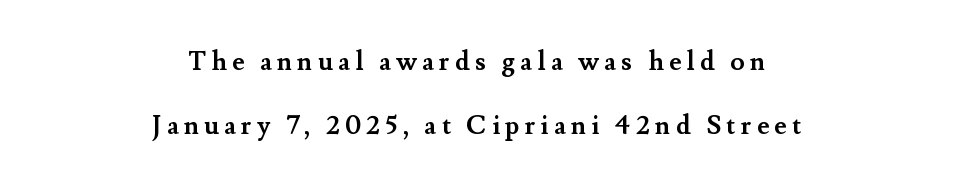
{"italic": "no", "bold": "yes", "underline": "no", "align": "center", "line_spacing": "loose", "line_spacing_ratio": 2.47, "letter_spacing": "wide", "letter_spacing_em": 0.2, "glyph_px": 26}
